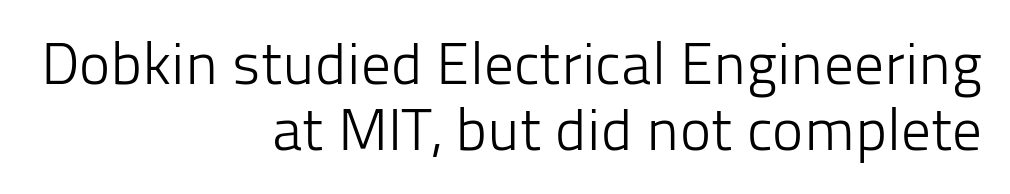
Q: Is the text bold? A: No.
Q: Is the text italic (slanted)? A: No, it is upright.
Q: Is the typeface a serif or a sans-serif typeface? A: Sans-serif.
Q: Is the text underlined? A: No.
Q: How is the paragraph aligned? A: Right-aligned.
Q: Is the spacing between letters normal or unusually wide? A: Normal.
Q: Is the spacing between lines tight, normal or loose? A: Tight.
Q: Width (condensed, normal, or wide)? A: Normal.
Q: Stroke contrast? A: Low.
Q: x-height? A: Medium.
Q: Monospaced? A: No.
